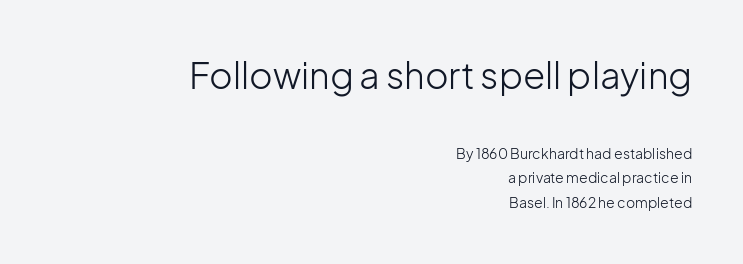
The typesetting does not lean heavy: it is not bold. Regarding serifs, this sample does without them. It's the straight-up-and-down kind of type. The rendering anchors every line to the right-hand side.
